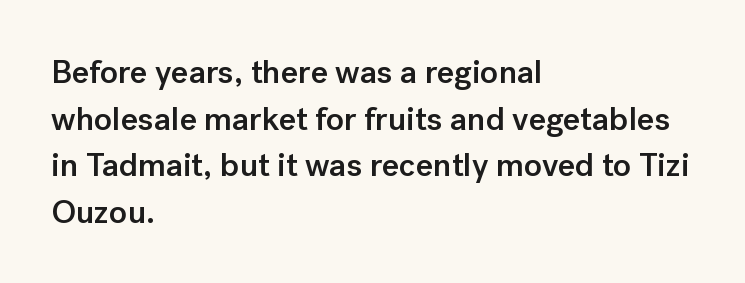
The image shows 33 px semibold sans-serif type, upright; set left-aligned, normal line spacing (1.41x), normal letter spacing, not underlined; low stroke contrast and a medium x-height.
